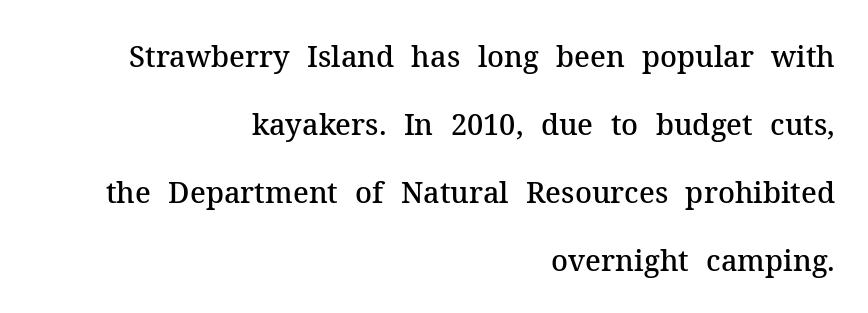
Q: Is the text bold? A: Semi-bold.
Q: Is the text italic (slanted)? A: No, it is upright.
Q: Is the typeface a serif or a sans-serif typeface? A: Serif.
Q: Is the text underlined? A: No.
Q: How is the paragraph aligned? A: Right-aligned.
Q: Is the spacing between letters normal or unusually wide? A: Normal.
Q: Is the spacing between lines tight, normal or loose? A: Loose.
Q: Width (condensed, normal, or wide)? A: Normal.
Q: Stroke contrast? A: Medium.
Q: x-height? A: Medium.
Q: Monospaced? A: No.
